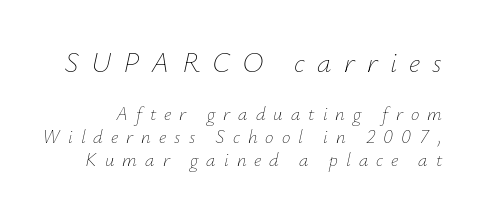
{"italic": "yes", "lean": "right", "slant_degrees": 12, "bold": "no", "weight": "thin", "width": "normal", "stroke_contrast": "low", "x_height": "small", "monospaced": "no", "underline": "no", "line_spacing_ratio": 1.21, "letter_spacing": "wide", "letter_spacing_em": 0.42, "larger_block": "first", "size_ratio": 1.53, "glyph_px": 29}
